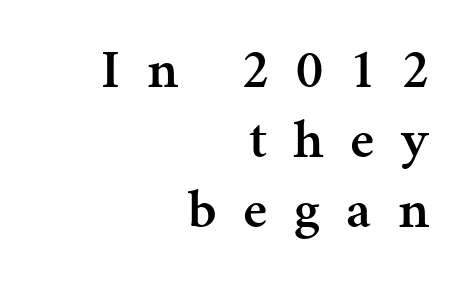
The image shows 55 px semibold serif type, upright; set right-aligned, normal line spacing (1.27x), unusually wide letter spacing (+0.48 em), not underlined; medium stroke contrast and a medium x-height.
